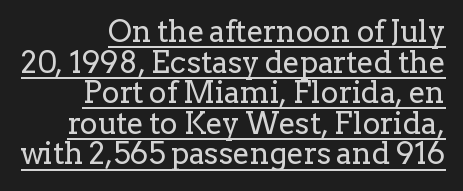
The image shows 30 px regular-weight serif type, upright; set right-aligned, tight line spacing (1.02x), normal letter spacing, underlined; low stroke contrast and a medium x-height.
